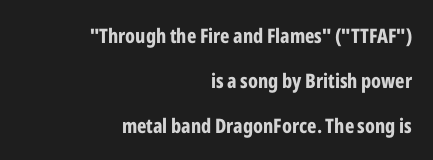
Q: Is the text bold? A: Yes.
Q: Is the text italic (slanted)? A: No, it is upright.
Q: Is the text underlined? A: No.
Q: How is the paragraph aligned? A: Right-aligned.
Q: Is the spacing between letters normal or unusually wide? A: Normal.
Q: Is the spacing between lines tight, normal or loose? A: Loose.
